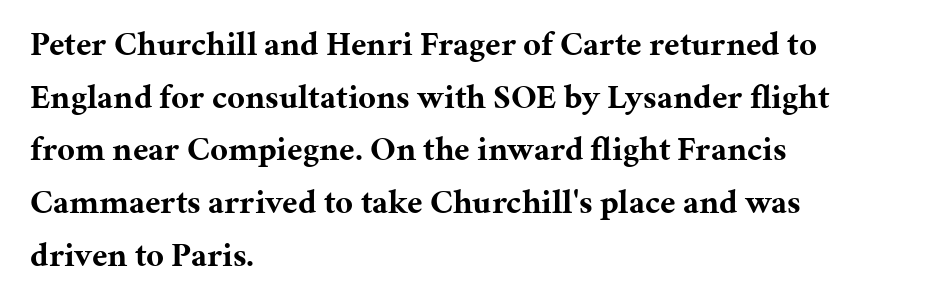
{"serif": "yes", "italic": "no", "bold": "yes", "weight": "bold", "width": "normal", "stroke_contrast": "medium", "x_height": "medium", "monospaced": "no", "underline": "no", "align": "left", "line_spacing": "normal", "line_spacing_ratio": 1.55, "letter_spacing": "normal", "letter_spacing_em": 0.0, "glyph_px": 34}
